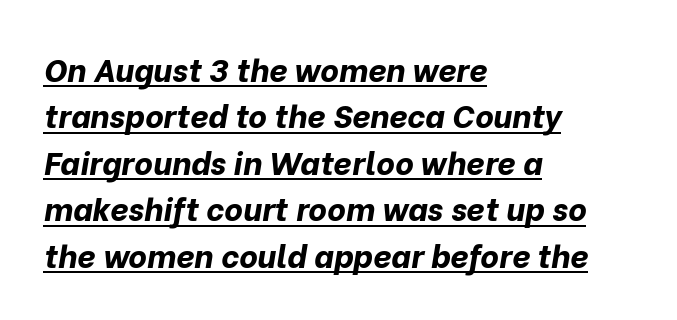
The rendering anchors every line to the left-hand side. Rendered with sloped, italic letterforms. Is this a fixed-width face? No — the glyphs have proportional, varying widths. Observe the ordinary spacing: letters are neighbours, not strangers. These characters rest on top of a visible drawn line.
